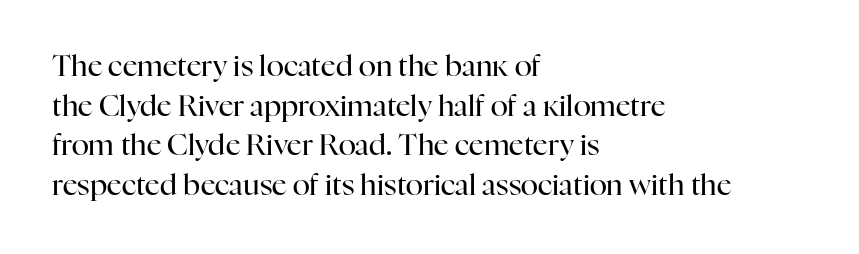
{"serif": "yes", "italic": "no", "bold": "no", "weight": "regular", "width": "normal", "stroke_contrast": "high", "x_height": "medium", "monospaced": "no", "underline": "no", "align": "left", "line_spacing": "normal", "line_spacing_ratio": 1.37, "letter_spacing": "normal", "letter_spacing_em": 0.0, "glyph_px": 29}
